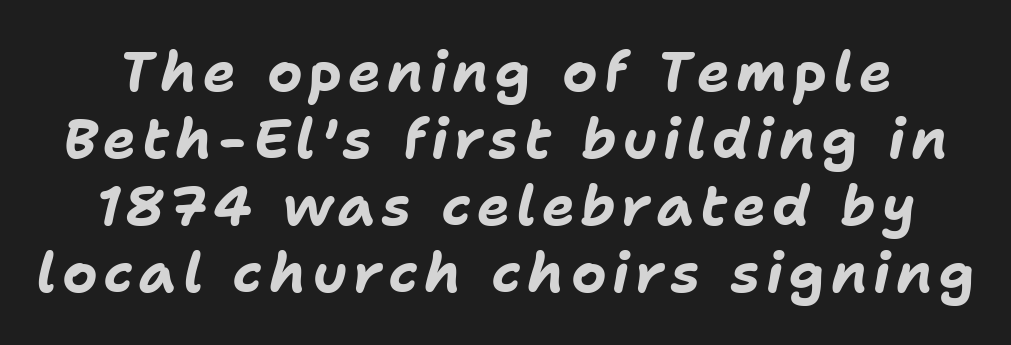
The image shows 55 px bold type, italic (leaning right); set line spacing 1.22x, not underlined; low stroke contrast and a medium x-height.
